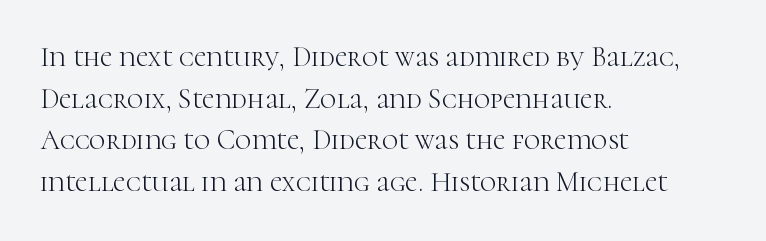
The image shows 28 px light serif type, upright; set left-aligned, normal line spacing (1.49x), normal letter spacing, not underlined; high stroke contrast and a medium x-height.
